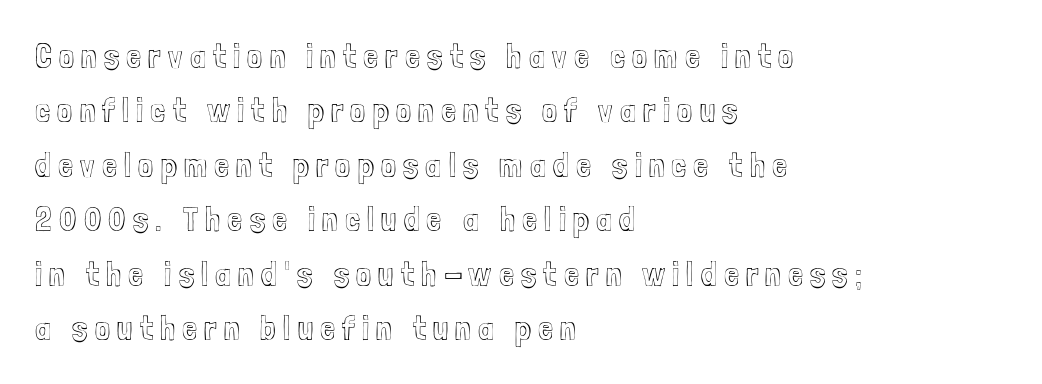
The image shows 34 px condensed type, upright; set left-aligned, normal line spacing (1.6x), unusually wide letter spacing (+0.21 em), not underlined; a medium x-height.
